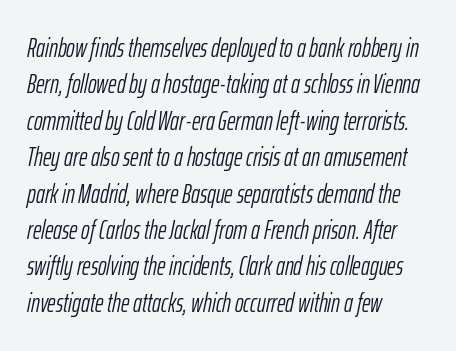
The image shows 26 px text type, italic (leaning right); set left-aligned, normal line spacing (1.4x), normal letter spacing, not underlined.
